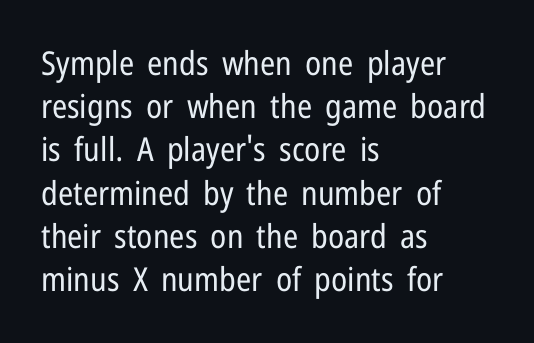
{"serif": "no", "italic": "no", "bold": "no", "weight": "regular", "width": "condensed", "stroke_contrast": "low", "x_height": "medium", "monospaced": "no", "underline": "no", "align": "left", "line_spacing": "normal", "line_spacing_ratio": 1.31, "letter_spacing": "normal", "letter_spacing_em": 0.0, "glyph_px": 33}
